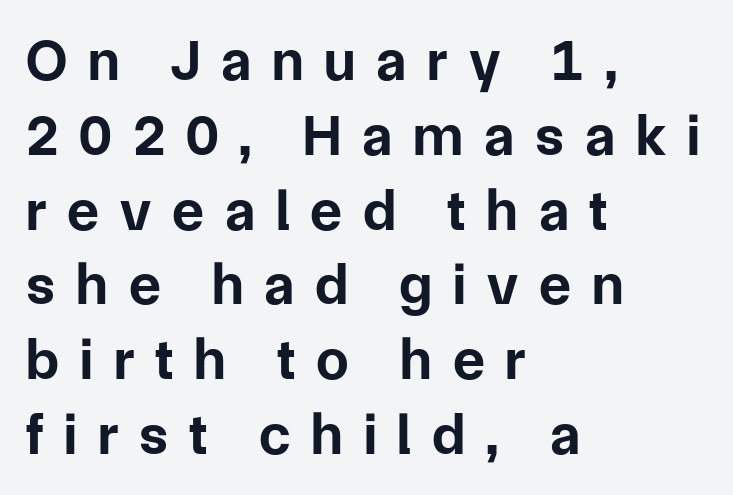
The image shows 58 px bold sans-serif type, upright; set left-aligned, normal line spacing (1.29x), unusually wide letter spacing (+0.36 em), not underlined; low stroke contrast and a medium x-height.
